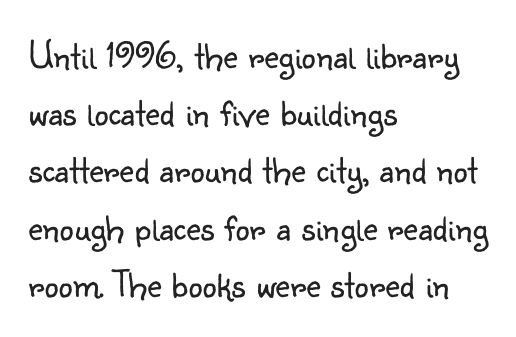
{"serif": "no", "italic": "no", "bold": "no", "weight": "light", "width": "normal", "stroke_contrast": "low", "x_height": "small", "monospaced": "no", "underline": "no", "align": "left", "line_spacing": "normal", "line_spacing_ratio": 1.43, "letter_spacing": "normal", "letter_spacing_em": 0.0, "glyph_px": 40}
